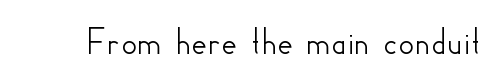
{"serif": "no", "italic": "no", "width": "normal", "stroke_contrast": "low", "x_height": "small", "monospaced": "no", "underline": "no", "letter_spacing": "normal", "letter_spacing_em": 0.0, "glyph_px": 39}
